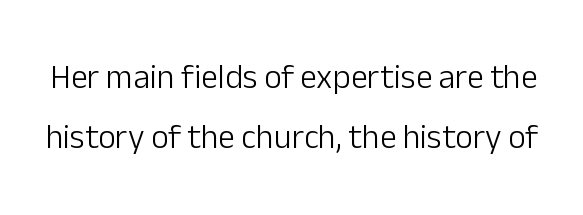
Counters stay open thanks to moderate or lighter strokes. This sample has the flowing, uneven cadence of proportional lettering. A roman cut, with each character standing at attention. Look at the bottom of the vertical strokes: they stop flat, with no serifs. Decoration check: the copy has no underline. Glyph-to-glyph distance matches everyday printed text.
